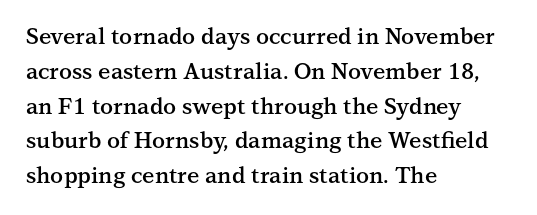
{"italic": "no", "bold": "semi", "underline": "no", "align": "left", "line_spacing": "normal", "line_spacing_ratio": 1.58, "letter_spacing": "normal", "letter_spacing_em": 0.0, "glyph_px": 22}
